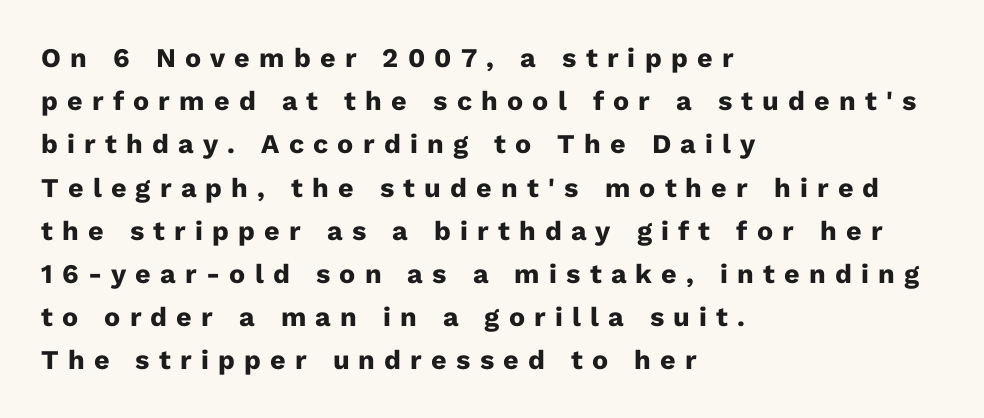
Q: Is the text bold? A: Yes.
Q: Is the text italic (slanted)? A: No, it is upright.
Q: Is the text underlined? A: No.
Q: How is the paragraph aligned? A: Left-aligned.
Q: Is the spacing between letters normal or unusually wide? A: Unusually wide.
Q: Is the spacing between lines tight, normal or loose? A: Normal.
